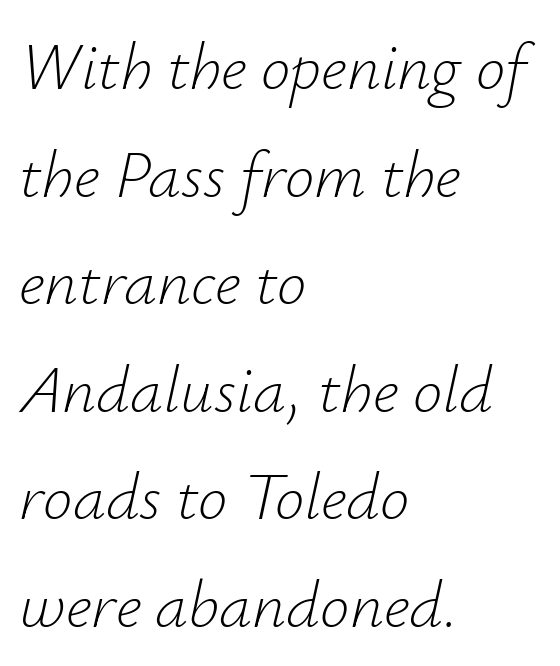
{"italic": "yes", "lean": "right", "slant_degrees": 12, "bold": "no", "weight": "light", "width": "normal", "stroke_contrast": "low", "x_height": "small", "monospaced": "no", "underline": "no", "align": "left", "line_spacing": "normal", "line_spacing_ratio": 1.63, "letter_spacing": "normal", "letter_spacing_em": 0.0, "glyph_px": 66}
